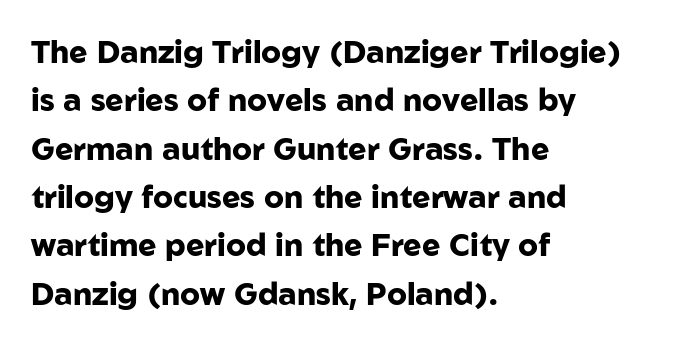
This rendering employs a face without finishing strokes, i.e., a sans-serif. Honestly, the letter spacing is just normal — you wouldn't notice it. Students, this is bold: see how much ink each stroke carries. You can tell it's not italic because the verticals are truly vertical. In CSS terms this would be text-align: left.
